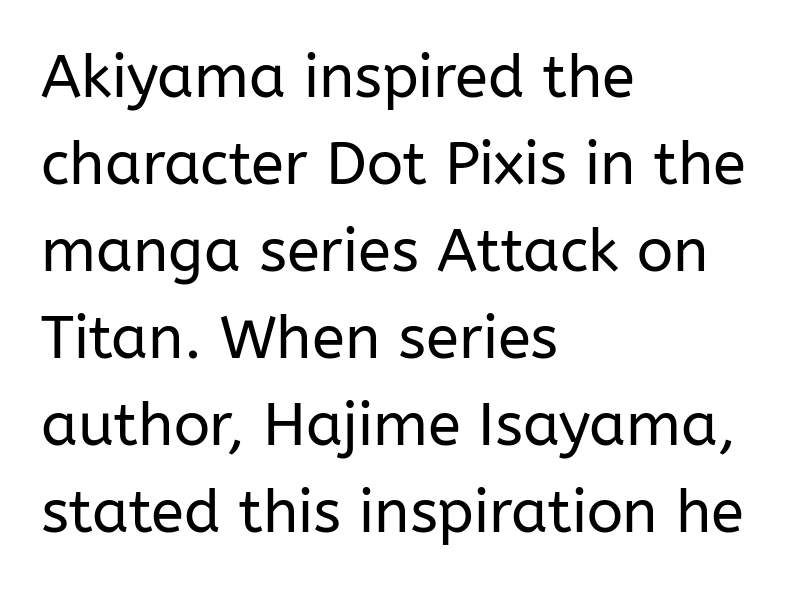
The image shows 60 px regular-weight sans-serif type, upright; set left-aligned, normal line spacing (1.45x), normal letter spacing, not underlined; low stroke contrast and a medium x-height.
